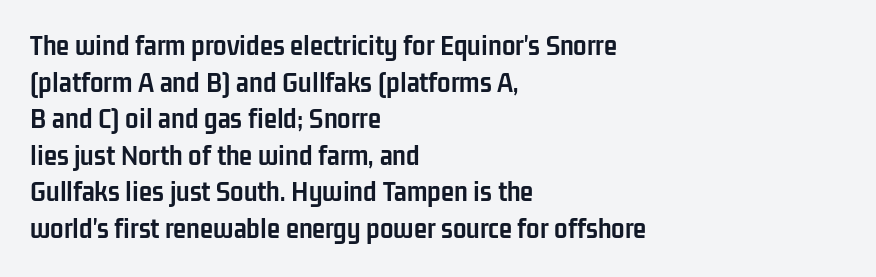
The image shows 30 px semibold, condensed sans-serif type, upright; set left-aligned, line spacing 1.22x, normal letter spacing, not underlined; low stroke contrast and a medium x-height.
